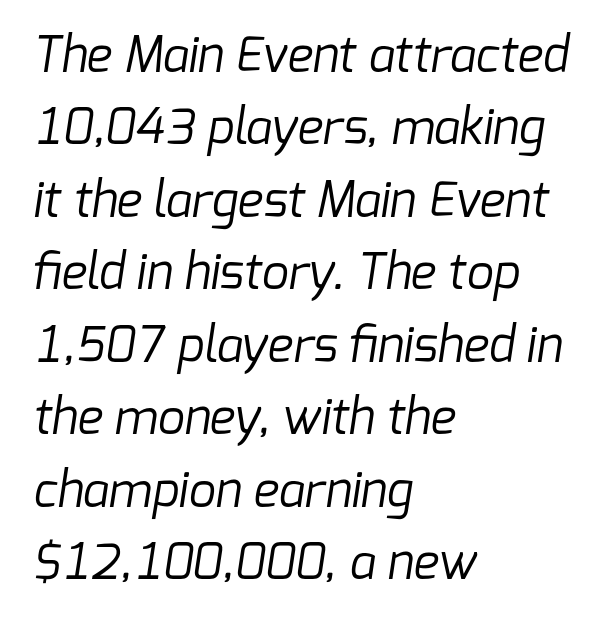
{"serif": "no", "bold": "no", "weight": "regular", "width": "normal", "stroke_contrast": "low", "x_height": "medium", "monospaced": "no", "underline": "no", "align": "left", "line_spacing": "normal", "line_spacing_ratio": 1.51, "letter_spacing": "normal", "letter_spacing_em": 0.0, "glyph_px": 48}
